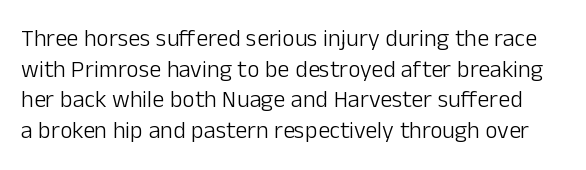
Q: Is the text bold? A: No.
Q: Is the text italic (slanted)? A: No, it is upright.
Q: Is the text underlined? A: No.
Q: Is the spacing between letters normal or unusually wide? A: Normal.
Q: Is the spacing between lines tight, normal or loose? A: Normal.
